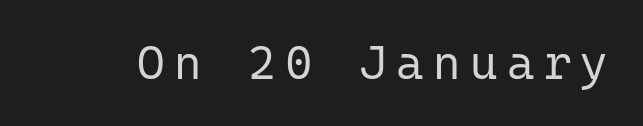
Q: Is the text bold? A: No.
Q: Is the text italic (slanted)? A: No, it is upright.
Q: Is the typeface a serif or a sans-serif typeface? A: Sans-serif.
Q: Is the text underlined? A: No.
Q: Is the spacing between letters normal or unusually wide? A: Unusually wide.
Q: Width (condensed, normal, or wide)? A: Normal.
Q: Stroke contrast? A: Low.
Q: x-height? A: Medium.
Q: Monospaced? A: Yes.
